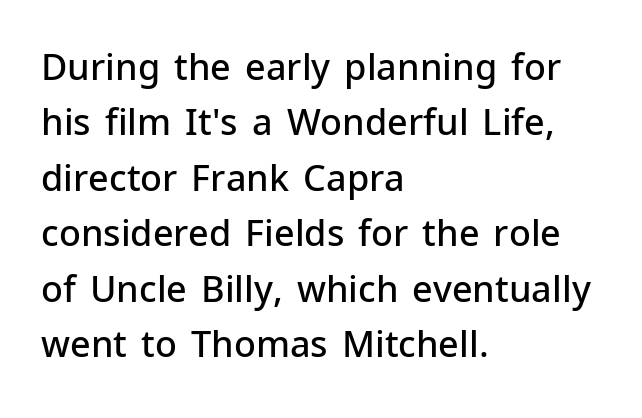
{"serif": "no", "italic": "no", "bold": "semi", "weight": "semibold", "width": "normal", "stroke_contrast": "low", "x_height": "medium", "monospaced": "no", "underline": "no", "align": "left", "line_spacing": "normal", "line_spacing_ratio": 1.54, "letter_spacing": "normal", "letter_spacing_em": 0.0, "glyph_px": 36}
